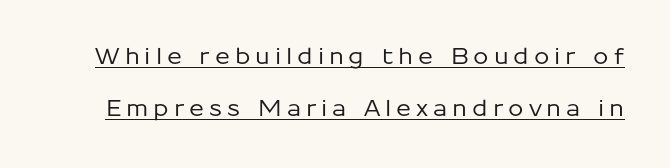
Compared with typical paragraphs, the rows here are farther apart. Characters remain perfectly vertical along every line. Emphasis is given by a line drawn under the lettering. A typesetter would call this heavily tracked-out type.
